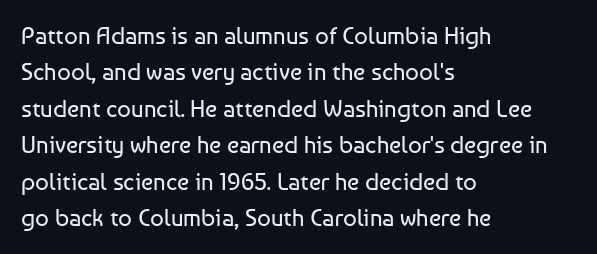
Q: Is the text bold? A: No.
Q: Is the text italic (slanted)? A: No, it is upright.
Q: Is the text underlined? A: No.
Q: How is the paragraph aligned? A: Left-aligned.
Q: Is the spacing between letters normal or unusually wide? A: Normal.
Q: Is the spacing between lines tight, normal or loose? A: Normal.
